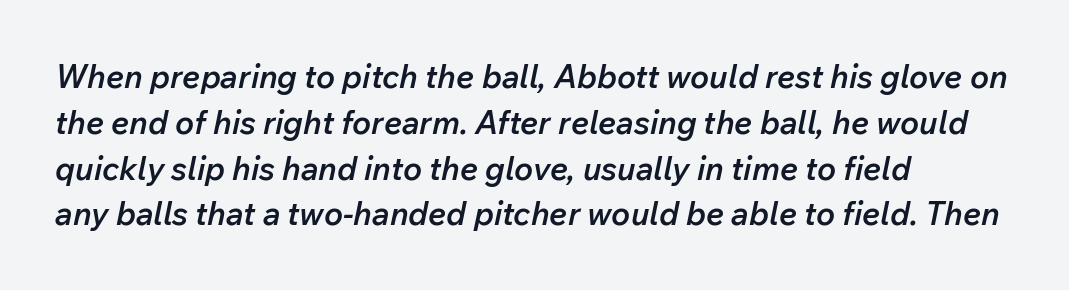
Q: Is the text bold? A: Semi-bold.
Q: Is the text italic (slanted)? A: Yes, it leans right by about 12 degrees.
Q: Is the text underlined? A: No.
Q: How is the paragraph aligned? A: Left-aligned.
Q: Is the spacing between letters normal or unusually wide? A: Normal.
Q: Is the spacing between lines tight, normal or loose? A: Normal.
Q: Width (condensed, normal, or wide)? A: Normal.
Q: Stroke contrast? A: Low.
Q: x-height? A: Medium.
Q: Monospaced? A: No.
